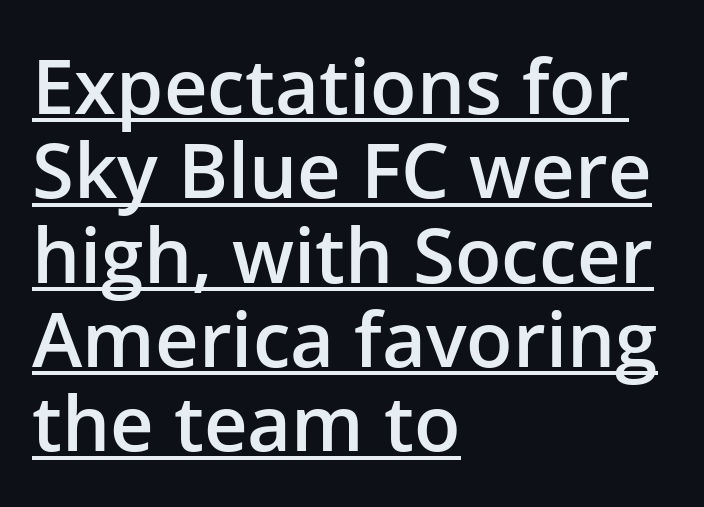
{"serif": "no", "italic": "no", "bold": "semi", "weight": "semibold", "width": "normal", "stroke_contrast": "low", "x_height": "medium", "monospaced": "no", "underline": "yes", "align": "left", "line_spacing": "tight", "line_spacing_ratio": 1.11, "letter_spacing": "normal", "letter_spacing_em": 0.0, "glyph_px": 76}
